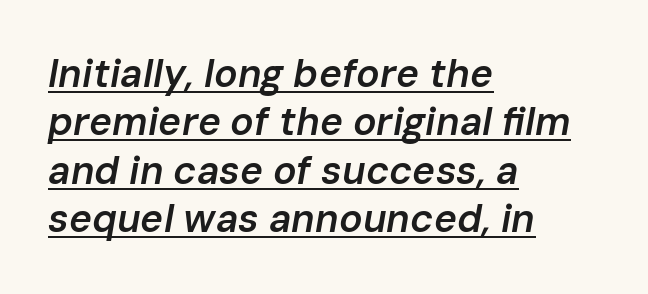
The image shows 39 px semibold type, italic (leaning right); set left-aligned, line spacing 1.24x, normal letter spacing, underlined; low stroke contrast and a medium x-height.
